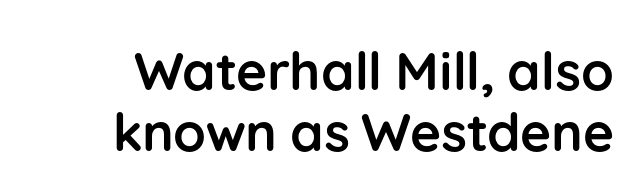
The image shows 53 px semibold sans-serif type, upright; set tight line spacing (1.15x), normal letter spacing, not underlined; low stroke contrast and a medium x-height.
